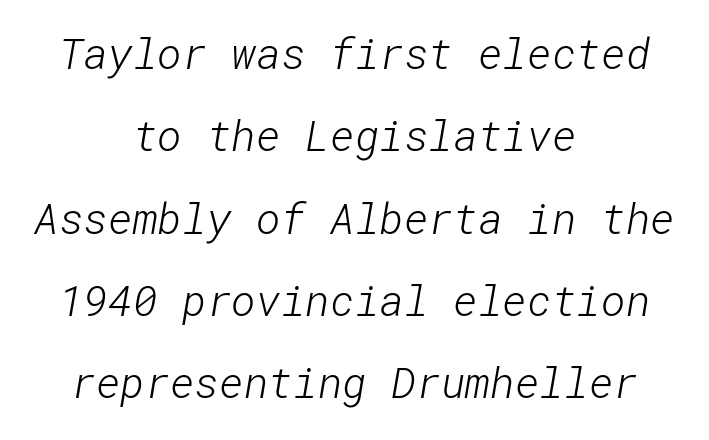
Inter-character spacing is left at the font's built-in metrics. Beneath every word, the page is bare. The passage shown is not bold in any degree. These lines stack symmetrically, like a column narrowing and widening about its center.
